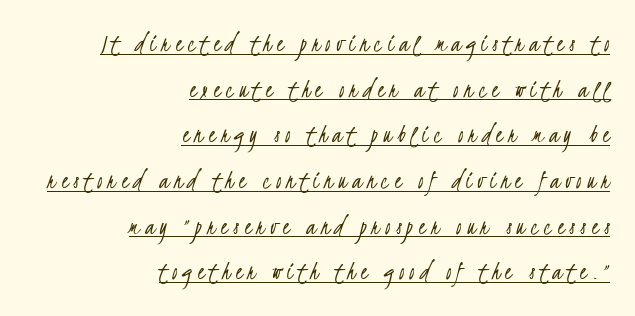
{"bold": "no", "underline": "yes", "align": "right", "line_spacing": "normal", "line_spacing_ratio": 1.69, "letter_spacing": "wide", "letter_spacing_em": 0.2, "glyph_px": 27}
